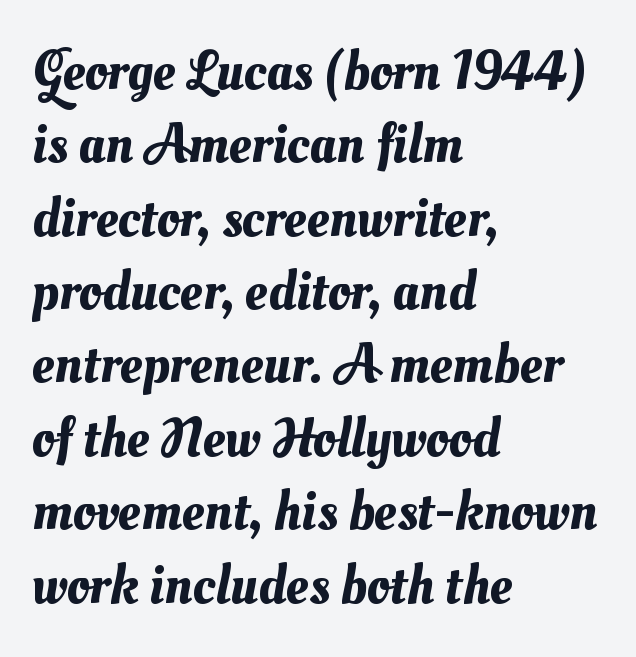
Q: Is the text underlined? A: No.
Q: How is the paragraph aligned? A: Left-aligned.
Q: Is the spacing between letters normal or unusually wide? A: Normal.
Q: Is the spacing between lines tight, normal or loose? A: Normal.
Q: Width (condensed, normal, or wide)? A: Normal.
Q: Stroke contrast? A: Medium.
Q: x-height? A: Small.
Q: Monospaced? A: No.
